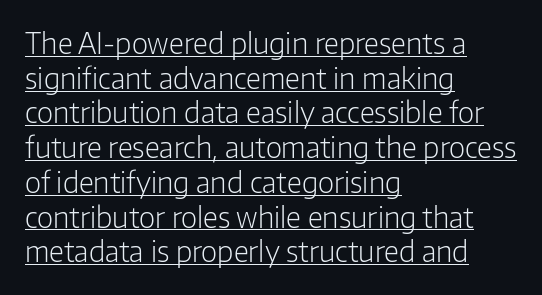
The image shows 28 px light sans-serif type, upright; set left-aligned, line spacing 1.24x, normal letter spacing, underlined; low stroke contrast and a medium x-height.
